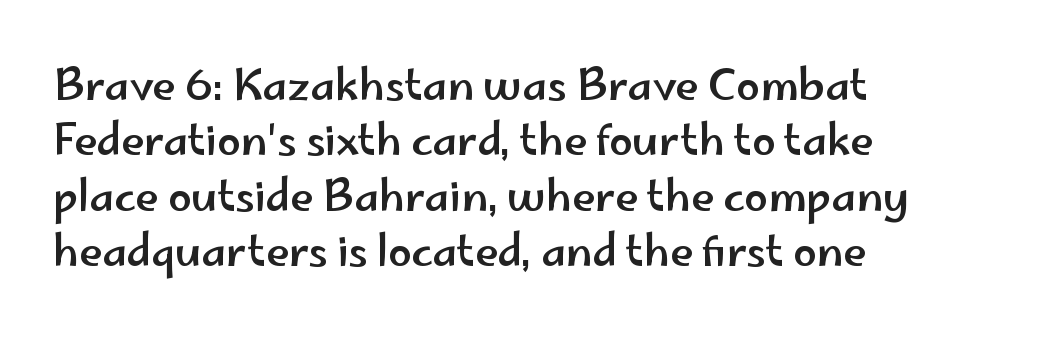
The image shows 42 px wide sans-serif type, upright; set left-aligned, normal line spacing (1.32x), normal letter spacing, not underlined; low stroke contrast and a small x-height.
